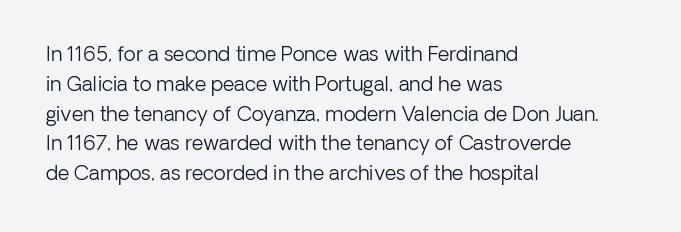
Q: Is the text bold? A: No.
Q: Is the text italic (slanted)? A: No, it is upright.
Q: Is the text underlined? A: No.
Q: How is the paragraph aligned? A: Left-aligned.
Q: Is the spacing between letters normal or unusually wide? A: Normal.
Q: Is the spacing between lines tight, normal or loose? A: Normal.
